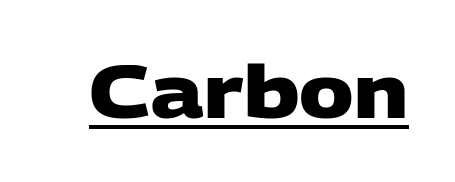
Heavy, bold letterforms. The rendering keeps characters at their native spacing. Font category for this specimen: sans-serif. The letters advance in unequal steps, a hallmark of proportional type. Every word sits above its own underline.
